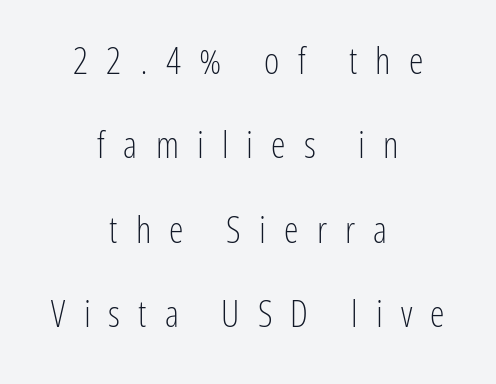
Horizontally, the lines are justified to the midpoint only. Ordinary non-slanted type is in use. Display-style spreading of the glyphs; the letterfit is very open. Here the designer chose a conventional face with non-uniform glyph widths. No chunkiness to these letters — they're not bold. The lines are spread far apart with generous leading.
